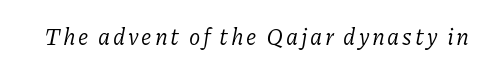
Q: Is the text bold? A: No.
Q: Is the text italic (slanted)? A: Yes, it leans right by about 11 degrees.
Q: Is the text underlined? A: No.
